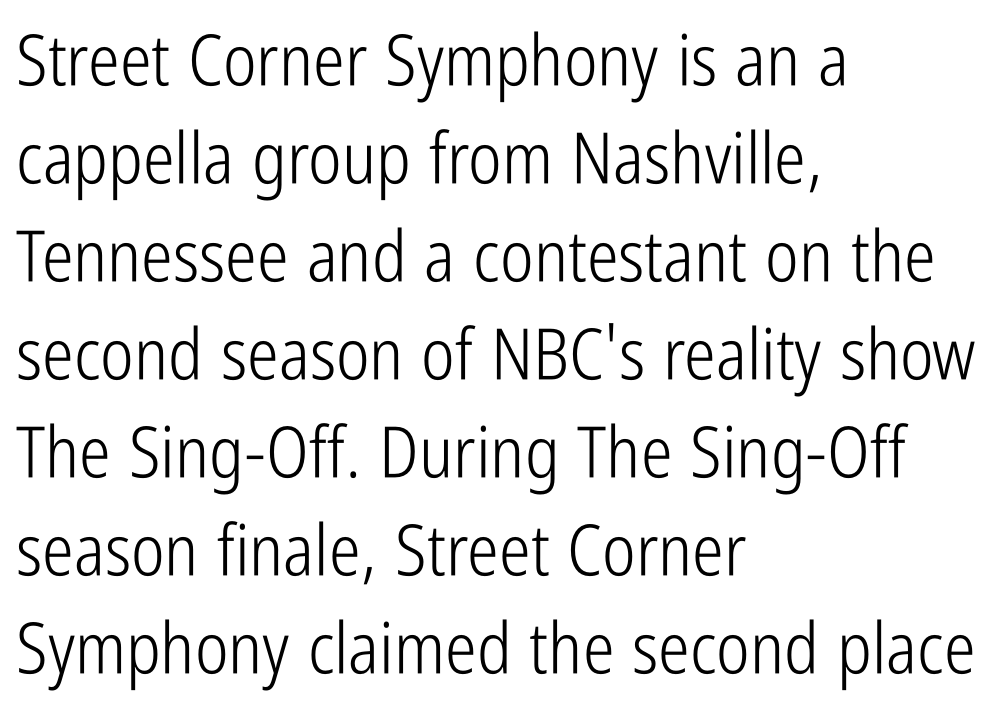
Q: Is the text bold? A: No.
Q: Is the text italic (slanted)? A: No, it is upright.
Q: Is the typeface a serif or a sans-serif typeface? A: Sans-serif.
Q: Is the text underlined? A: No.
Q: How is the paragraph aligned? A: Left-aligned.
Q: Is the spacing between letters normal or unusually wide? A: Normal.
Q: Is the spacing between lines tight, normal or loose? A: Normal.
Q: Width (condensed, normal, or wide)? A: Condensed.
Q: Stroke contrast? A: Low.
Q: x-height? A: Medium.
Q: Monospaced? A: No.
